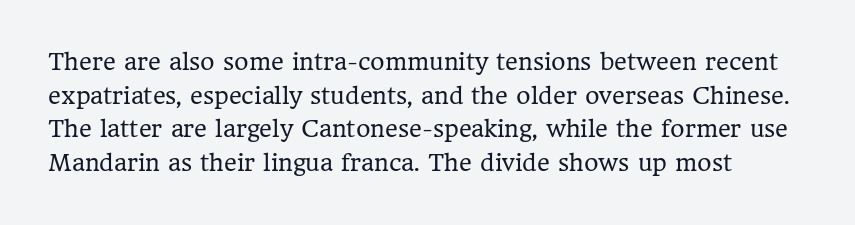
The image shows 22 px text type, upright; set normal line spacing (1.53x), normal letter spacing, not underlined.
